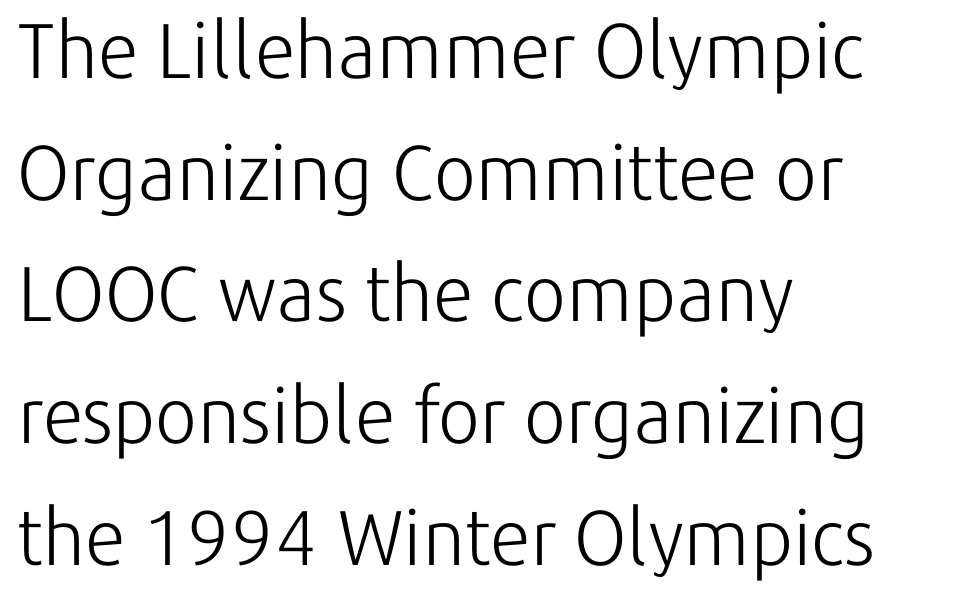
{"serif": "no", "italic": "no", "bold": "no", "weight": "light", "width": "normal", "stroke_contrast": "low", "x_height": "medium", "monospaced": "no", "underline": "no", "align": "left", "line_spacing": "normal", "line_spacing_ratio": 1.56, "letter_spacing": "normal", "letter_spacing_em": 0.0, "glyph_px": 78}
